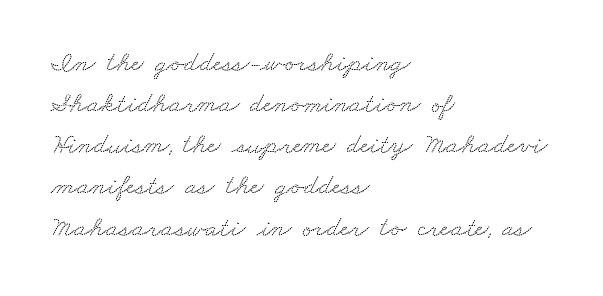
The image shows 28 px wide serif type; set left-aligned, normal line spacing (1.47x), normal letter spacing, not underlined; low stroke contrast and a small x-height.
